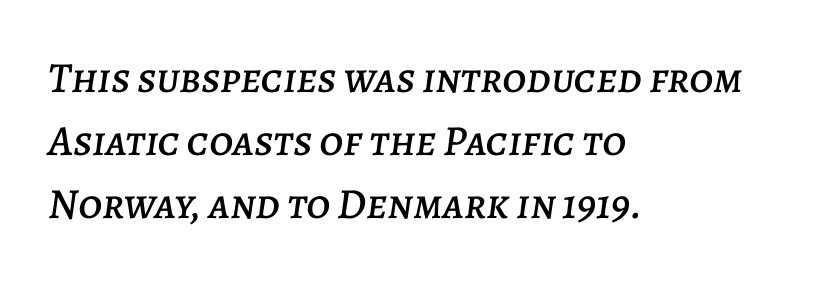
The specimen omits any rule beneath the text block's lines. Does the copy run flush right? No — it runs flush left. This sample uses an oblique cut, with every glyph tilted off the vertical. These lines are rendered in a variable-pitch font.
